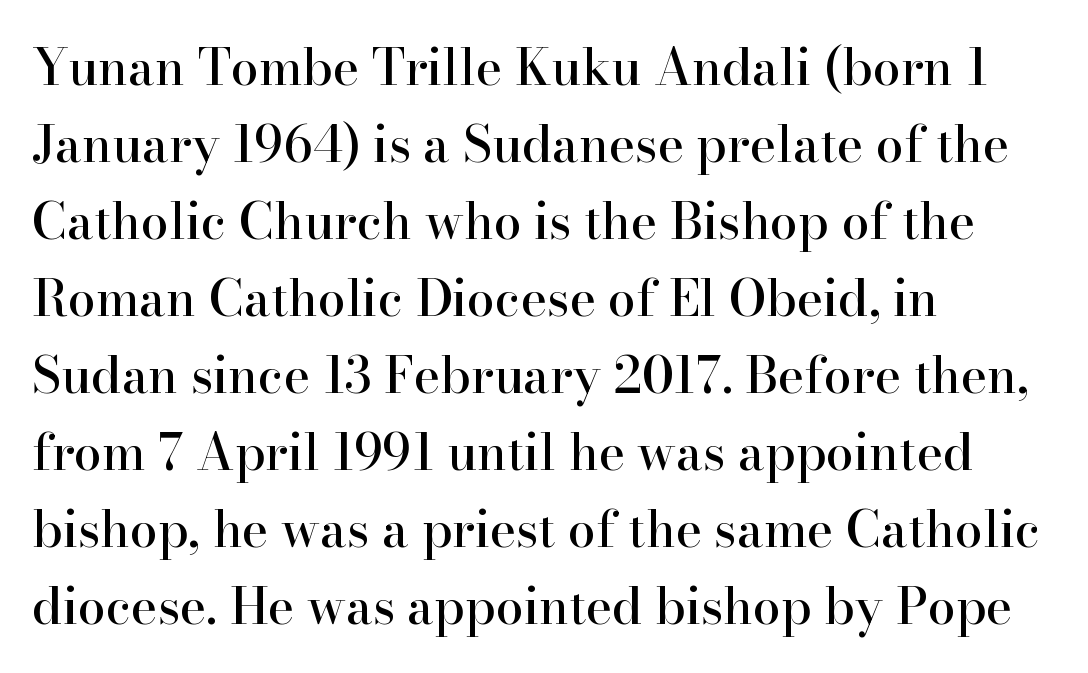
Q: Is the text italic (slanted)? A: No, it is upright.
Q: Is the typeface a serif or a sans-serif typeface? A: Serif.
Q: Is the text underlined? A: No.
Q: How is the paragraph aligned? A: Left-aligned.
Q: Is the spacing between letters normal or unusually wide? A: Normal.
Q: Is the spacing between lines tight, normal or loose? A: Normal.
Q: Width (condensed, normal, or wide)? A: Normal.
Q: Stroke contrast? A: High.
Q: x-height? A: Small.
Q: Monospaced? A: No.
